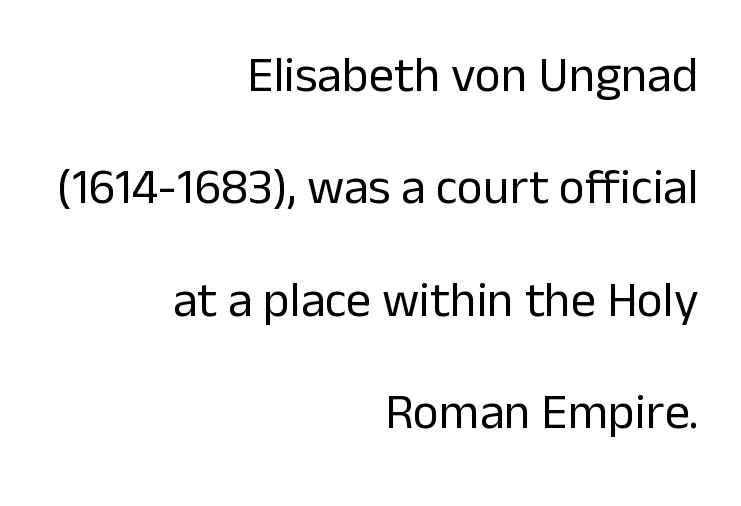
Q: Is the text bold? A: No.
Q: Is the text italic (slanted)? A: No, it is upright.
Q: Is the typeface a serif or a sans-serif typeface? A: Sans-serif.
Q: Is the text underlined? A: No.
Q: How is the paragraph aligned? A: Right-aligned.
Q: Is the spacing between letters normal or unusually wide? A: Normal.
Q: Is the spacing between lines tight, normal or loose? A: Loose.
Q: Width (condensed, normal, or wide)? A: Normal.
Q: Stroke contrast? A: Low.
Q: x-height? A: Medium.
Q: Monospaced? A: No.
